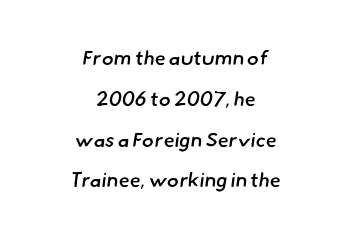
{"bold": "semi", "underline": "no", "align": "center", "line_spacing": "loose", "line_spacing_ratio": 2.04, "letter_spacing": "normal", "letter_spacing_em": 0.0, "glyph_px": 20}
